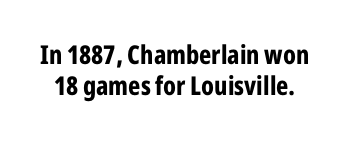
Underlining? Definitely not there. Italic: no, the glyphs are upright roman. Is the type bold? Yes — the strokes are clearly thick and heavy. You could call the tracking neutral — neither tight nor loose.
